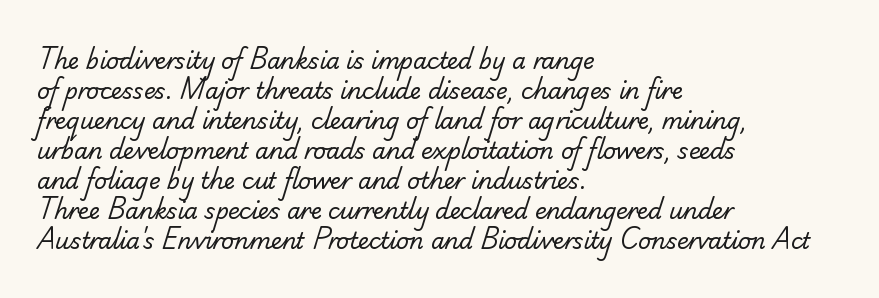
{"bold": "no", "underline": "no", "align": "left", "line_spacing": "normal", "line_spacing_ratio": 1.36, "letter_spacing": "normal", "letter_spacing_em": 0.0, "glyph_px": 22}
